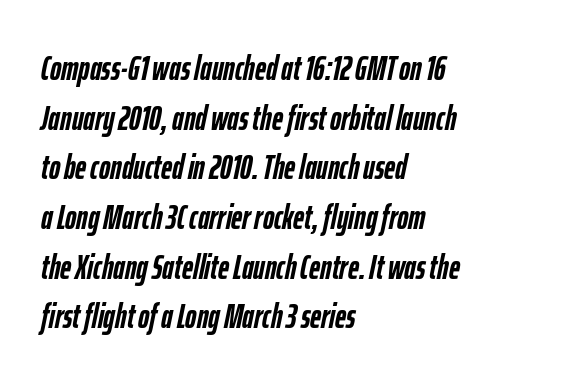
Q: Is the text bold? A: Yes.
Q: Is the text italic (slanted)? A: Yes, it leans right by about 12 degrees.
Q: Is the text underlined? A: No.
Q: How is the paragraph aligned? A: Left-aligned.
Q: Is the spacing between letters normal or unusually wide? A: Normal.
Q: Is the spacing between lines tight, normal or loose? A: Normal.
Q: Width (condensed, normal, or wide)? A: Condensed.
Q: Stroke contrast? A: Low.
Q: x-height? A: Medium.
Q: Monospaced? A: No.
